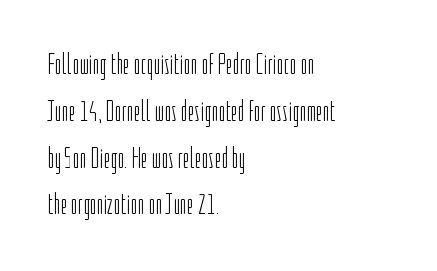
Q: Is the text bold? A: No.
Q: Is the text italic (slanted)? A: No, it is upright.
Q: Is the typeface a serif or a sans-serif typeface? A: Sans-serif.
Q: Is the text underlined? A: No.
Q: How is the paragraph aligned? A: Left-aligned.
Q: Is the spacing between letters normal or unusually wide? A: Normal.
Q: Is the spacing between lines tight, normal or loose? A: Normal.
Q: Width (condensed, normal, or wide)? A: Condensed.
Q: Stroke contrast? A: Low.
Q: x-height? A: Medium.
Q: Monospaced? A: No.
